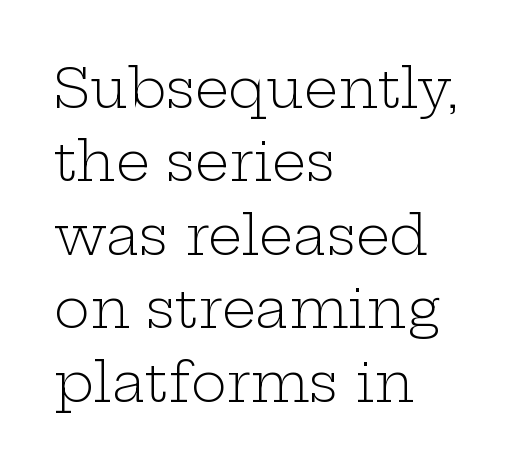
The image shows 54 px light, wide serif type, upright; set left-aligned, normal line spacing (1.36x), normal letter spacing, not underlined; low stroke contrast and a medium x-height.
